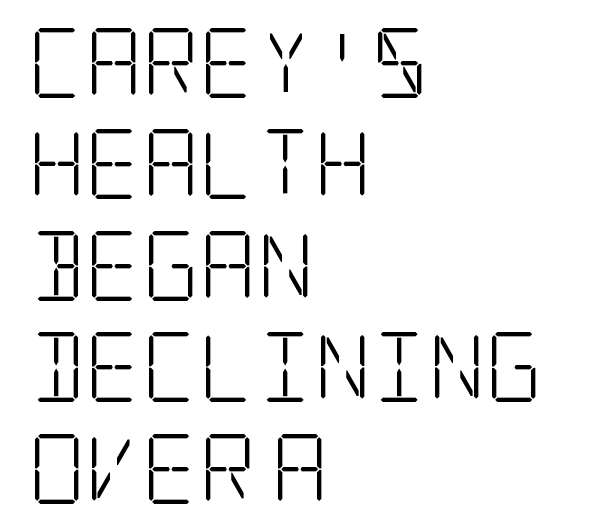
Q: Is the text bold? A: No.
Q: Is the text italic (slanted)? A: No, it is upright.
Q: Is the typeface a serif or a sans-serif typeface? A: Serif.
Q: Is the text underlined? A: No.
Q: How is the paragraph aligned? A: Left-aligned.
Q: Is the spacing between letters normal or unusually wide? A: Normal.
Q: Is the spacing between lines tight, normal or loose? A: Normal.
Q: Width (condensed, normal, or wide)? A: Condensed.
Q: Stroke contrast? A: Low.
Q: x-height? A: Large.
